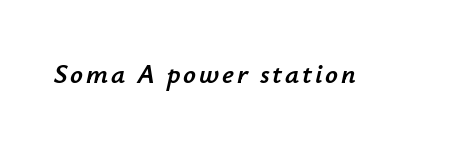
{"italic": "yes", "lean": "right", "slant_degrees": 12, "width": "normal", "stroke_contrast": "low", "x_height": "small", "monospaced": "no", "underline": "no", "glyph_px": 28}
